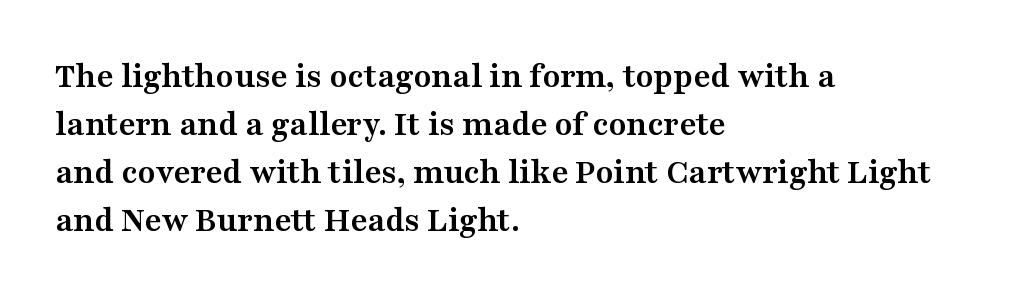
{"serif": "yes", "italic": "no", "bold": "yes", "weight": "semibold", "width": "wide", "stroke_contrast": "medium", "x_height": "medium", "monospaced": "no", "underline": "no", "align": "left", "line_spacing": "normal", "line_spacing_ratio": 1.33, "letter_spacing": "normal", "letter_spacing_em": 0.0, "glyph_px": 36}
